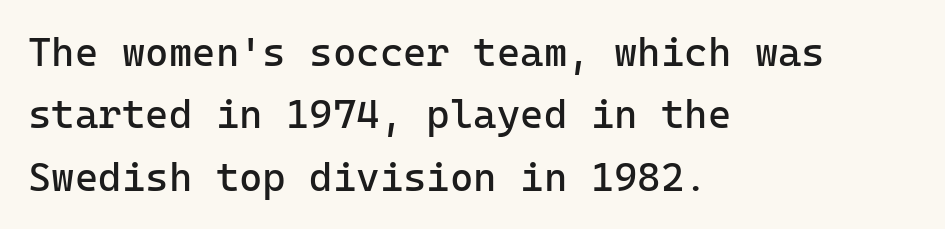
Q: Is the text bold? A: No.
Q: Is the text italic (slanted)? A: No, it is upright.
Q: Is the typeface a serif or a sans-serif typeface? A: Sans-serif.
Q: Is the text underlined? A: No.
Q: How is the paragraph aligned? A: Left-aligned.
Q: Is the spacing between letters normal or unusually wide? A: Normal.
Q: Is the spacing between lines tight, normal or loose? A: Normal.
Q: Width (condensed, normal, or wide)? A: Normal.
Q: Stroke contrast? A: Low.
Q: x-height? A: Medium.
